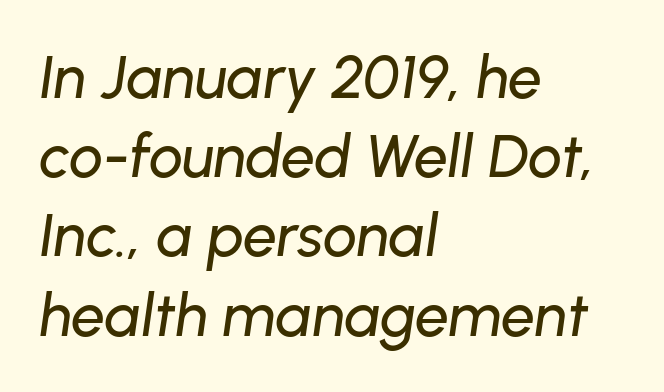
The image shows 60 px text type, italic (leaning right); set left-aligned, normal line spacing (1.32x), normal letter spacing, not underlined; low stroke contrast and a medium x-height.
